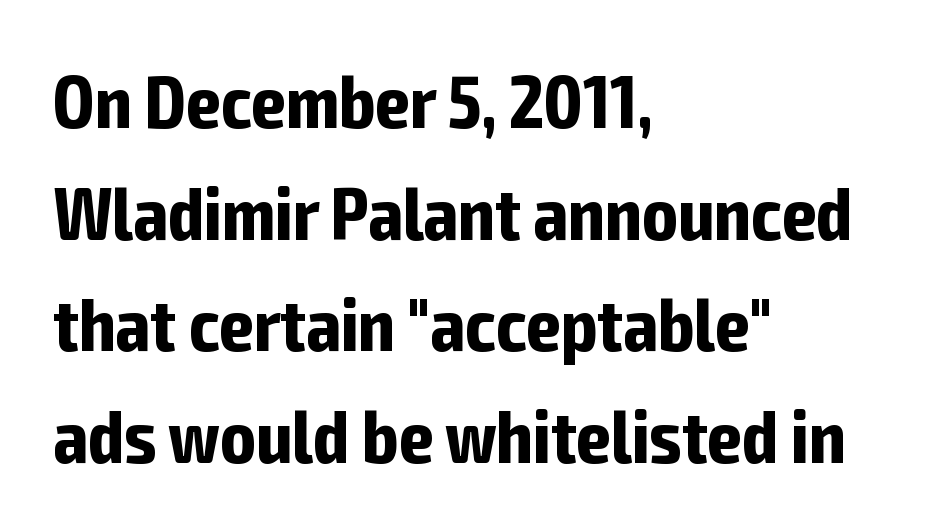
{"serif": "no", "italic": "no", "bold": "yes", "weight": "bold", "width": "condensed", "stroke_contrast": "low", "x_height": "medium", "monospaced": "no", "underline": "no", "align": "left", "line_spacing": "normal", "line_spacing_ratio": 1.51, "letter_spacing": "normal", "letter_spacing_em": 0.0, "glyph_px": 74}
